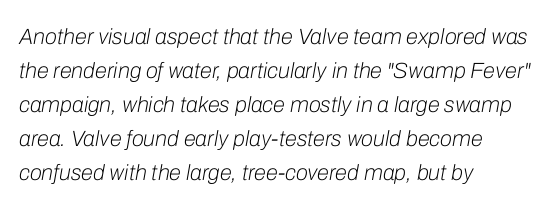
{"italic": "yes", "lean": "right", "slant_degrees": 10, "bold": "no", "underline": "no", "align": "left", "line_spacing": "normal", "line_spacing_ratio": 1.55, "letter_spacing": "normal", "letter_spacing_em": 0.0, "glyph_px": 22}
